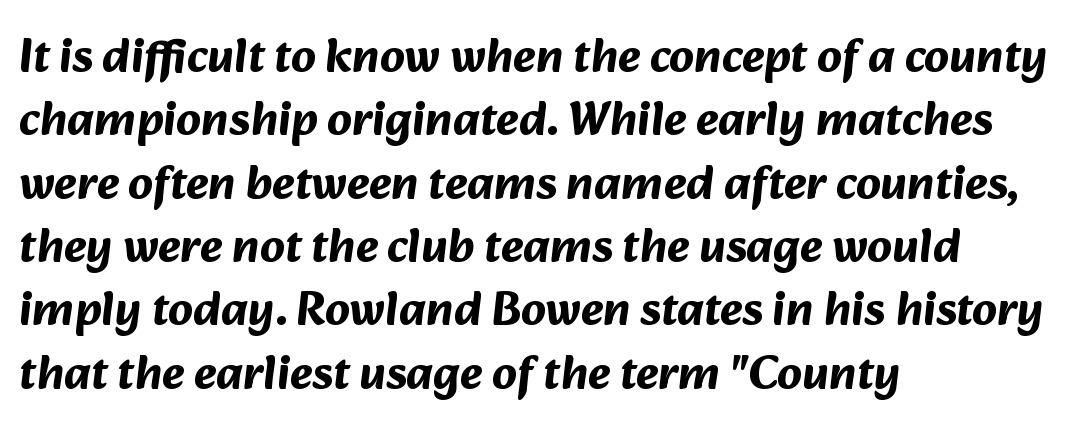
Q: Is the text bold? A: Yes.
Q: Is the typeface a serif or a sans-serif typeface? A: Sans-serif.
Q: Is the text underlined? A: No.
Q: How is the paragraph aligned? A: Left-aligned.
Q: Is the spacing between letters normal or unusually wide? A: Normal.
Q: Is the spacing between lines tight, normal or loose? A: Normal.
Q: Width (condensed, normal, or wide)? A: Normal.
Q: Stroke contrast? A: Medium.
Q: x-height? A: Medium.
Q: Monospaced? A: No.
